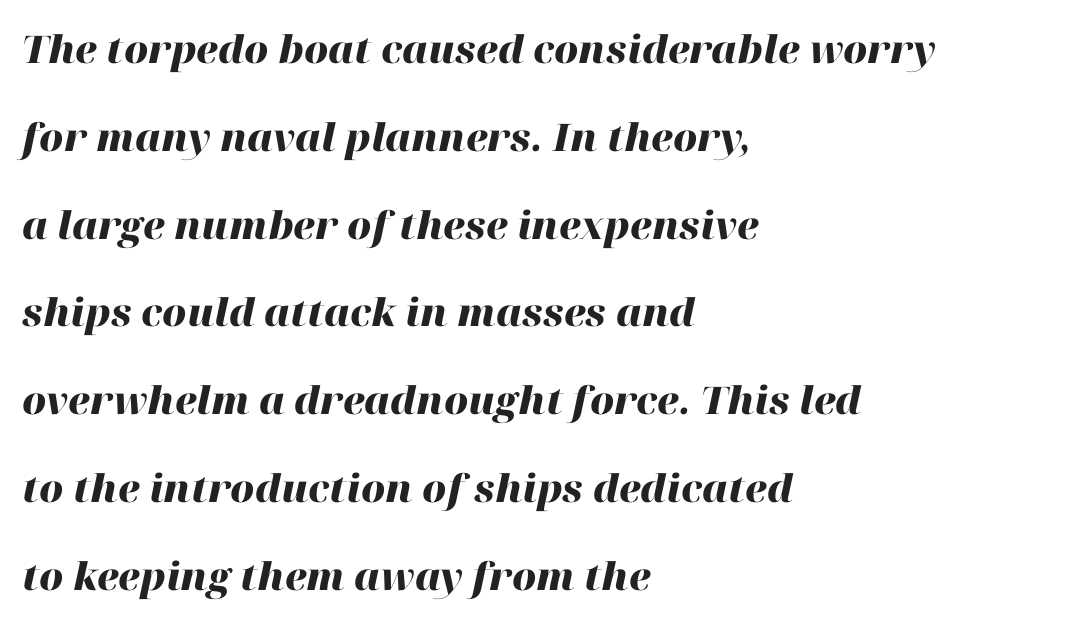
Q: Is the text bold? A: Yes.
Q: Is the text italic (slanted)? A: Yes, it leans right by about 12 degrees.
Q: Is the text underlined? A: No.
Q: How is the paragraph aligned? A: Left-aligned.
Q: Is the spacing between letters normal or unusually wide? A: Normal.
Q: Is the spacing between lines tight, normal or loose? A: Loose.
Q: Width (condensed, normal, or wide)? A: Normal.
Q: Stroke contrast? A: High.
Q: x-height? A: Medium.
Q: Monospaced? A: No.
